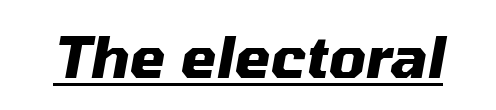
Q: Is the text bold? A: Yes.
Q: Is the text italic (slanted)? A: Yes, it leans right by about 10 degrees.
Q: Is the text underlined? A: Yes.
Q: Is the spacing between letters normal or unusually wide? A: Normal.
Q: Width (condensed, normal, or wide)? A: Normal.
Q: Stroke contrast? A: Medium.
Q: x-height? A: Medium.
Q: Monospaced? A: No.
